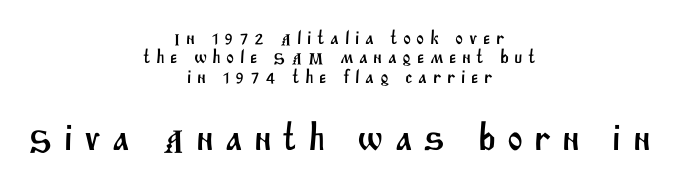
The image shows 38 px sans-serif type; set centered, tight line spacing (1.02x), unusually wide letter spacing (+0.29 em), not underlined; the second (bottom) block is 2.0x larger; medium stroke contrast and a large x-height.
